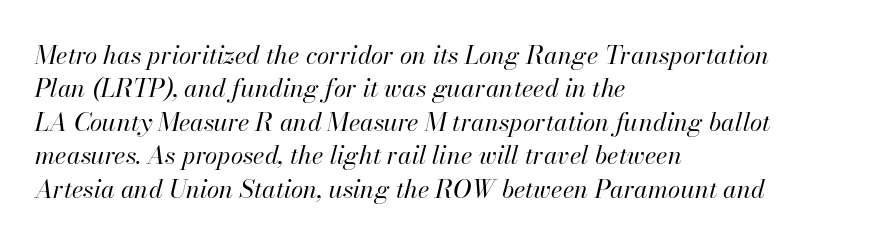
These lines keep a tight, regular rhythm from letter to letter. Each new line begins a customary step beneath the previous one. Rendered with sloped, italic letterforms. Nobody drew a line under any word here.
